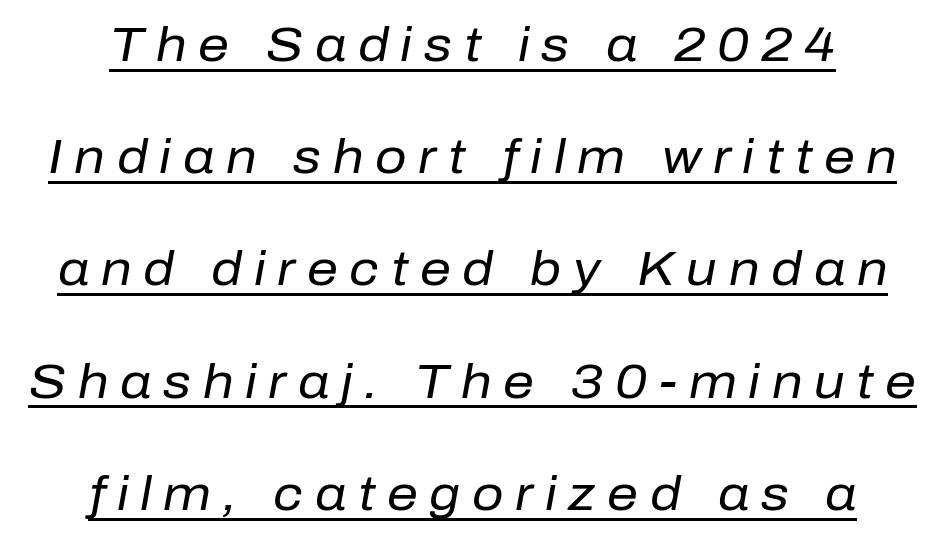
{"italic": "yes", "lean": "right", "slant_degrees": 10, "bold": "no", "weight": "regular", "width": "normal", "stroke_contrast": "low", "x_height": "medium", "monospaced": "no", "underline": "yes", "align": "center", "line_spacing": "loose", "line_spacing_ratio": 2.29, "letter_spacing": "wide", "letter_spacing_em": 0.24, "glyph_px": 49}
